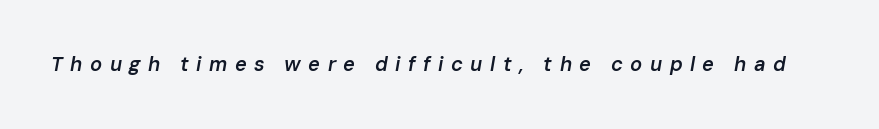
Quick note: italic. Descenders hang freely into open space. These lines have a slow, spaced-out rhythm from letter to letter. Weight check: semibold — heavier than regular, not quite bold.
